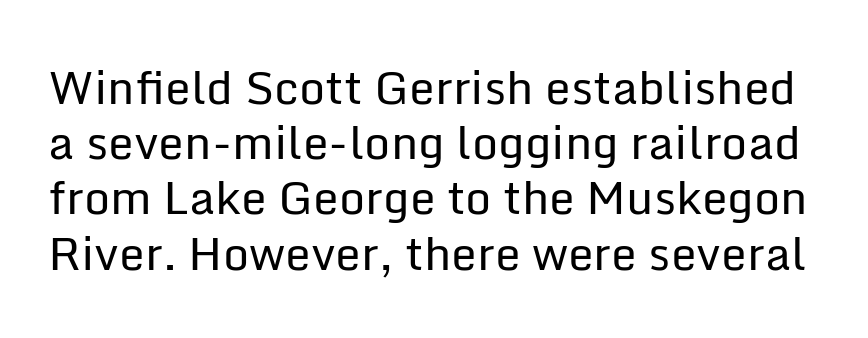
{"serif": "no", "italic": "no", "bold": "no", "weight": "regular", "width": "normal", "stroke_contrast": "low", "x_height": "medium", "monospaced": "no", "underline": "no", "line_spacing_ratio": 1.2, "letter_spacing": "normal", "letter_spacing_em": 0.0, "glyph_px": 46}
